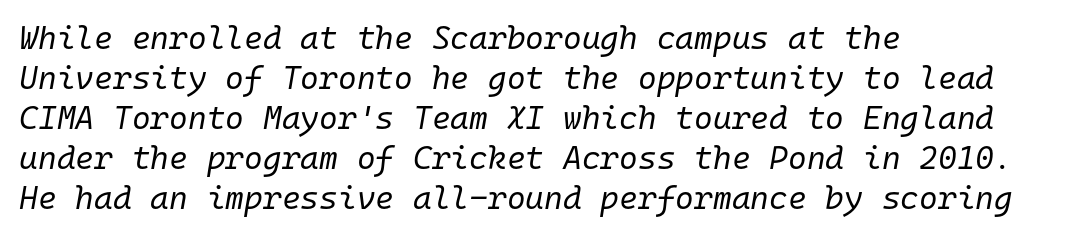
Q: Is the text bold? A: No.
Q: Is the text italic (slanted)? A: Yes, it leans right by about 10 degrees.
Q: Is the text underlined? A: No.
Q: How is the paragraph aligned? A: Left-aligned.
Q: Is the spacing between letters normal or unusually wide? A: Normal.
Q: Is the spacing between lines tight, normal or loose? A: Normal.
Q: Width (condensed, normal, or wide)? A: Normal.
Q: Stroke contrast? A: Low.
Q: x-height? A: Medium.
Q: Monospaced? A: Yes.
